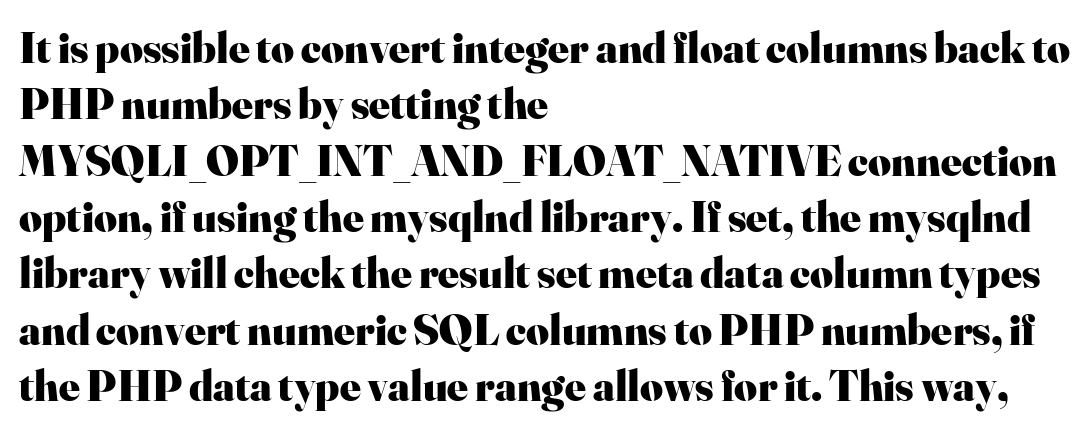
The image shows 44 px heavy serif type, upright; set left-aligned, normal line spacing (1.28x), normal letter spacing, not underlined; high stroke contrast and a small x-height.
